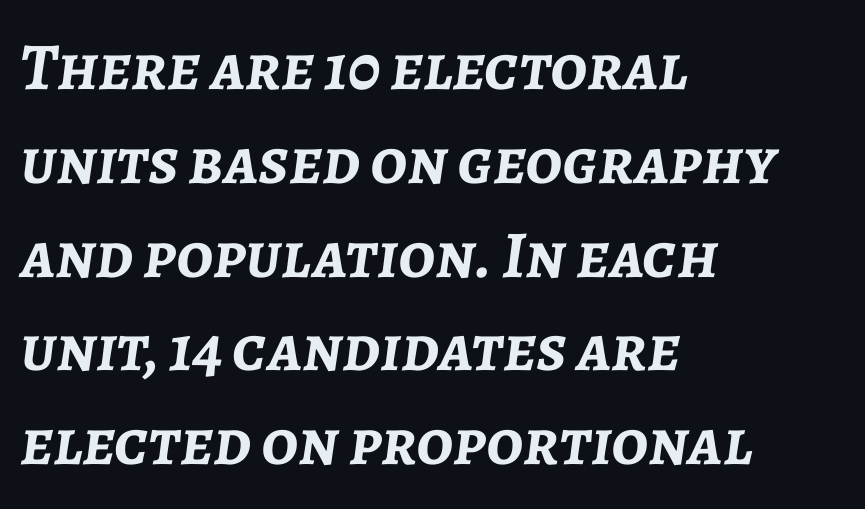
{"italic": "yes", "lean": "right", "slant_degrees": 7, "bold": "yes", "weight": "semibold", "width": "normal", "stroke_contrast": "low", "x_height": "medium", "monospaced": "no", "underline": "no", "align": "left", "line_spacing": "normal", "line_spacing_ratio": 1.4, "letter_spacing": "normal", "letter_spacing_em": 0.0, "glyph_px": 67}
